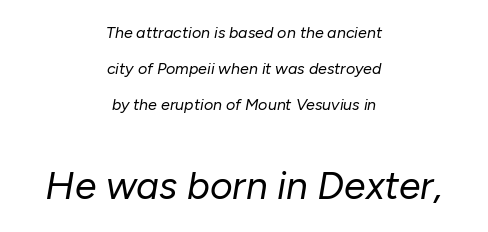
The image shows 39 px regular-weight type, italic (leaning right); set centered, loose line spacing (2.25x), normal letter spacing, not underlined; the second (bottom) block is 2.44x larger; low stroke contrast and a medium x-height.
